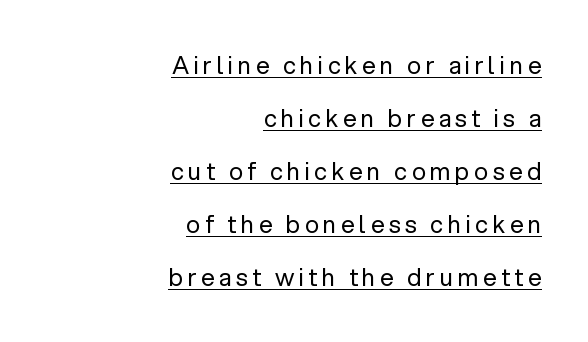
The image shows 24 px text type, upright; set right-aligned, loose line spacing (2.21x), underlined.
